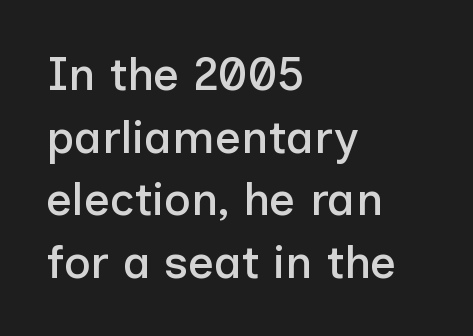
Nothing unusual about the tracking: characters are spaced as the font intends. In terms of leading, this rendering sits right in the middle. The passage shown is typed in a proportional face where columns would drift. When letters stand straight like this, we call the style roman or upright. Leftover space on each line is placed entirely after the last word. Underlining? Definitely not there.
